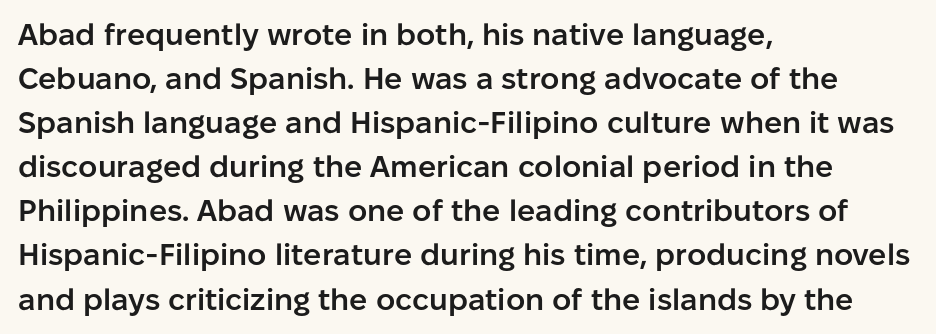
The image shows 30 px semibold sans-serif type, upright; set left-aligned, normal line spacing (1.47x), normal letter spacing, not underlined; low stroke contrast and a medium x-height.
